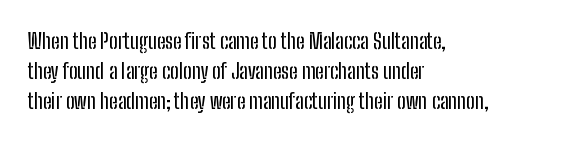
The gaps between neighbouring characters are ordinary and unremarkable. This rendering uses left alignment, leaving the right contour irregular. Horizontal bands of white between lines are of average thickness. The strip under each line holds only bare page. It's the straight-up-and-down kind of type.
